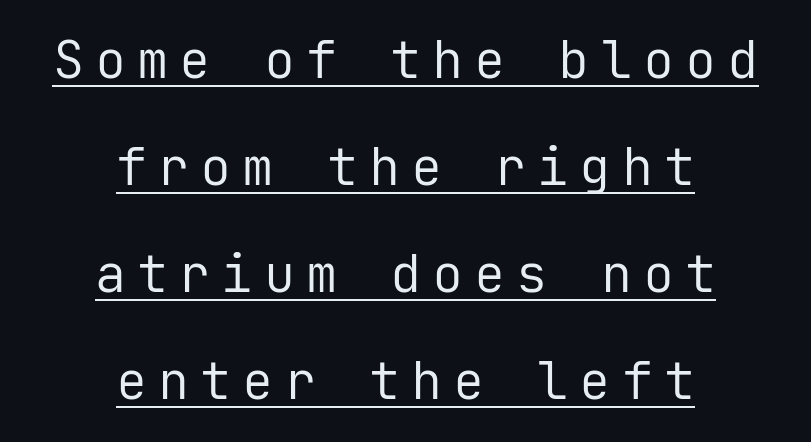
The designer went with a sans here, leaving each stem footless. Every character here occupies the same horizontal width, giving the sample a typewriter-like rhythm. Each line of the rendering has a horizontal stroke beneath the glyphs. The paragraph shown floats in the horizontal middle.
